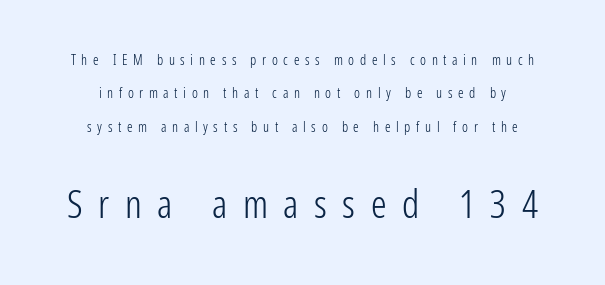
The image shows 39 px light, condensed sans-serif type, upright; set loose line spacing (2.39x), unusually wide letter spacing (+0.4 em), not underlined; the second (bottom) block is 2.79x larger; low stroke contrast and a medium x-height.
